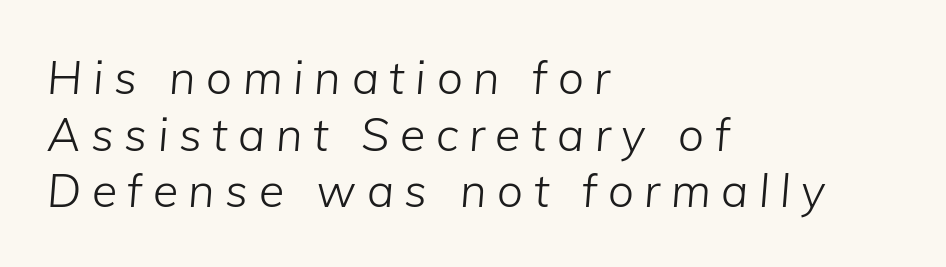
The image shows 46 px light type, italic (leaning right); set left-aligned, line spacing 1.23x, unusually wide letter spacing (+0.23 em), not underlined; low stroke contrast and a medium x-height.
